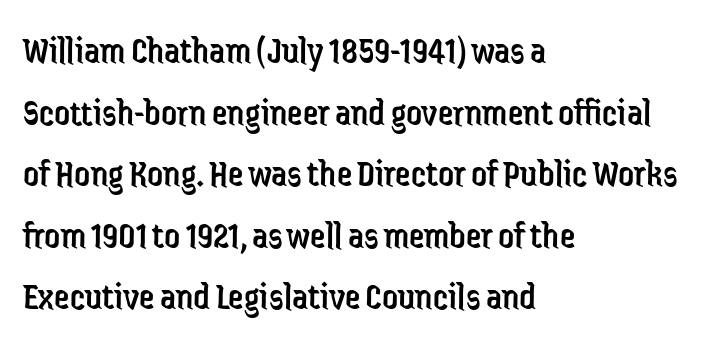
{"serif": "no", "italic": "no", "bold": "no", "weight": "regular", "width": "condensed", "stroke_contrast": "low", "x_height": "medium", "monospaced": "no", "underline": "no", "align": "left", "line_spacing": "normal", "line_spacing_ratio": 1.58, "letter_spacing": "normal", "letter_spacing_em": 0.0, "glyph_px": 39}
